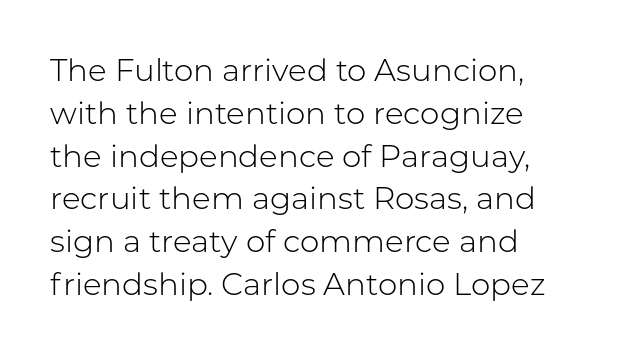
Compared with typical body copy, the letter spacing here is the same. These lines were composed using upright roman letters. Typographically, this falls in the sans-serif category. This sample has the flowing, uneven cadence of proportional lettering. These lines sit exactly where default settings would place them. No word sits above an underline.
